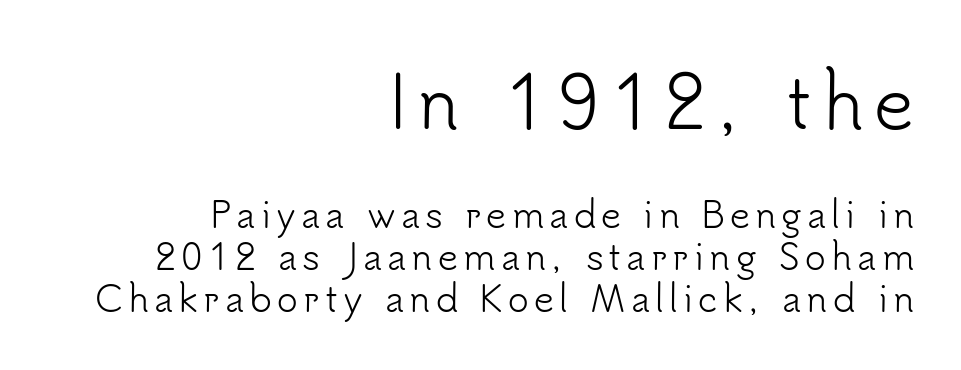
Proportional: the letters do not fall into vertical columns. Bold? No — there's no thickening of the strokes. The lines in this sample share a right terminus and differ only in where they begin. Compare the two chunks: the upper has the greater cap height. This is the regular roman posture of the typeface. Is this a sans? Yes — the strokes have no serifs.
